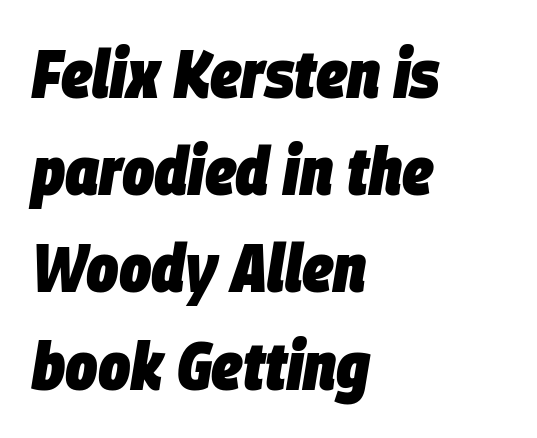
Q: Is the text bold? A: Yes.
Q: Is the text italic (slanted)? A: Yes, it leans right by about 9 degrees.
Q: Is the text underlined? A: No.
Q: How is the paragraph aligned? A: Left-aligned.
Q: Is the spacing between letters normal or unusually wide? A: Normal.
Q: Is the spacing between lines tight, normal or loose? A: Normal.
Q: Width (condensed, normal, or wide)? A: Condensed.
Q: Stroke contrast? A: Low.
Q: x-height? A: Large.
Q: Monospaced? A: No.
